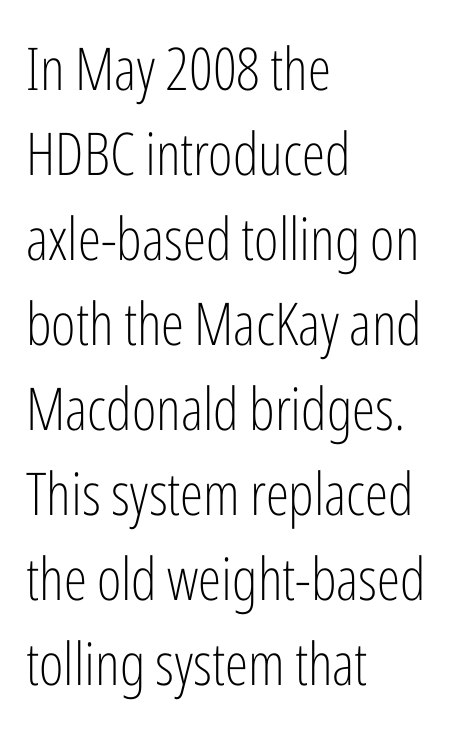
The image shows 59 px light, condensed sans-serif type, upright; set left-aligned, normal line spacing (1.44x), normal letter spacing, not underlined; low stroke contrast and a medium x-height.
